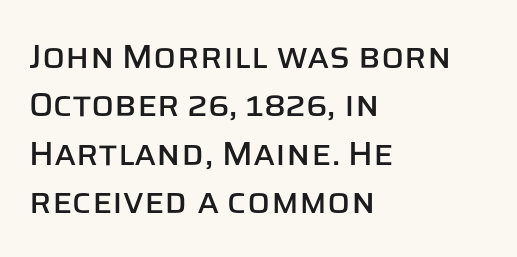
Check the space under the baseline: it is left empty. This rendering employs a face without finishing strokes, i.e., a sans-serif. Left-aligned paragraph, ragged on the right. This is the regular roman posture of the typeface.
